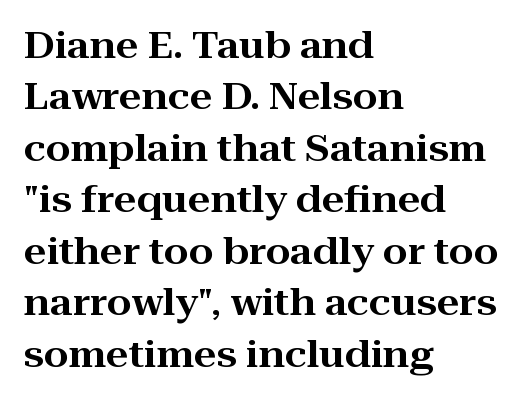
Line beginnings align vertically; line endings do not. A serif font was chosen for this passage. Line spacing here is normal. No italicization has been applied; the sample stays upright. Has an underline been added? It has not. Nobody touched the tracking dial on this one.
